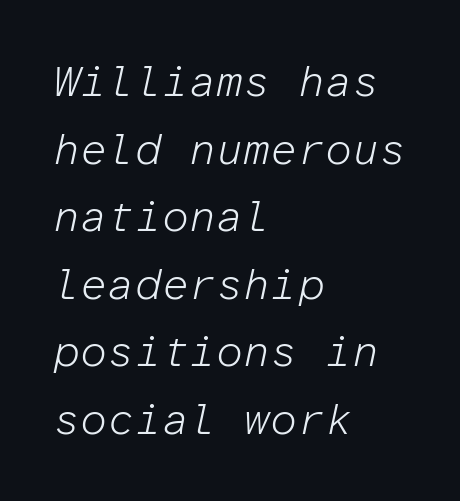
The image shows 43 px light type, italic (leaning right), monospaced; set left-aligned, normal line spacing (1.57x), normal letter spacing, not underlined; low stroke contrast and a medium x-height.
